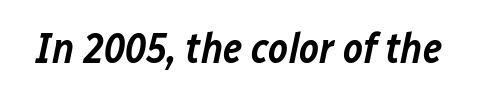
The image shows 42 px semibold type, italic (leaning right); set normal letter spacing, not underlined; low stroke contrast and a medium x-height.
